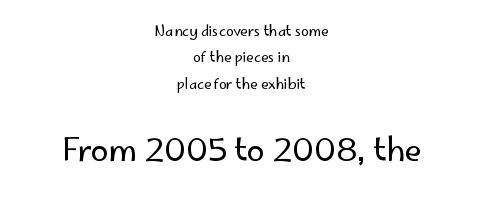
If you squint, the bottom block still reads clearly — it's the larger of the two. The face used here is proportionally spaced, like ordinary book or web type. The cut favours lightness, reaching ordinary text weight at its darkest. Unmarked baselines from the first word to the last. The paragraph has two soft edges and a firm central axis. In terms of letterspacing, this is plain default setting.
